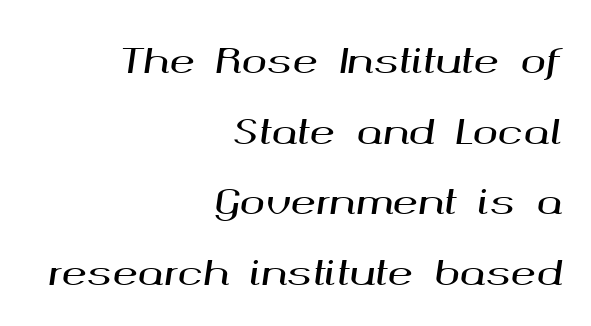
Q: Is the text italic (slanted)? A: Yes, it leans right by about 8 degrees.
Q: Is the text underlined? A: No.
Q: How is the paragraph aligned? A: Right-aligned.
Q: Is the spacing between letters normal or unusually wide? A: Normal.
Q: Is the spacing between lines tight, normal or loose? A: Loose.
Q: Width (condensed, normal, or wide)? A: Wide.
Q: Stroke contrast? A: Medium.
Q: x-height? A: Medium.
Q: Monospaced? A: No.
